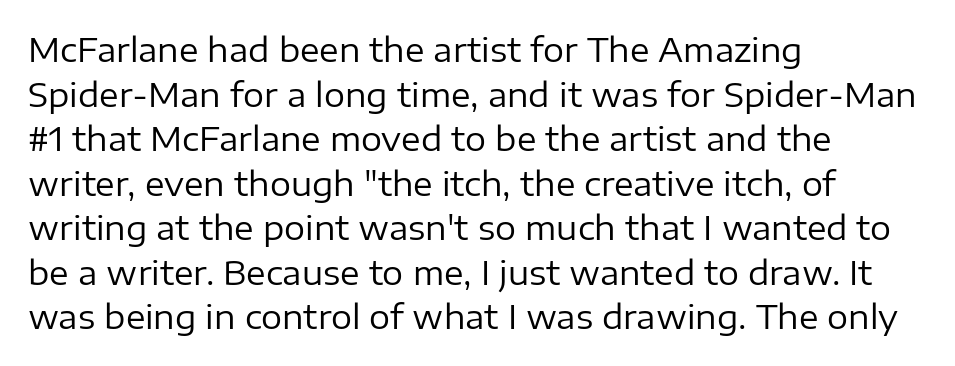
The image shows 33 px regular-weight sans-serif type, upright; set left-aligned, normal line spacing (1.35x), normal letter spacing, not underlined; low stroke contrast and a medium x-height.
